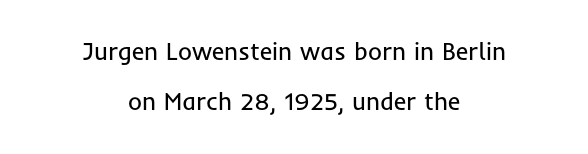
Rows of type keep a wide berth in the vertical direction. There is no visible air inserted between adjacent glyphs. Where is the straight margin? There isn't one; the lines are centered. Is the stroke heavy? The answer is a plain regular-or-lighter. Characters remain perfectly vertical along every line. Any mark beneath the type? The region is blank.
